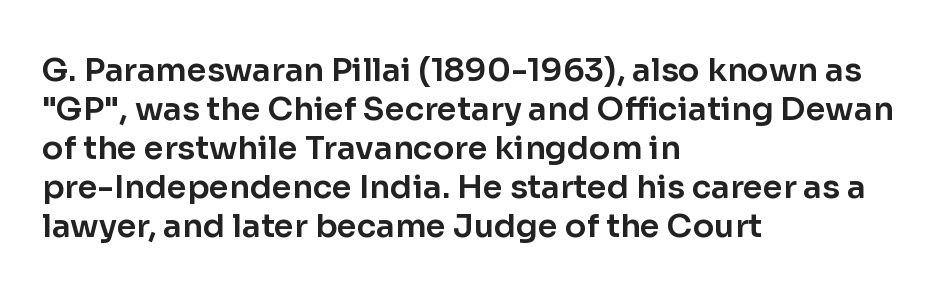
The image shows 32 px sans-serif type, upright; set left-aligned, line spacing 1.22x, normal letter spacing, not underlined; low stroke contrast and a medium x-height.
